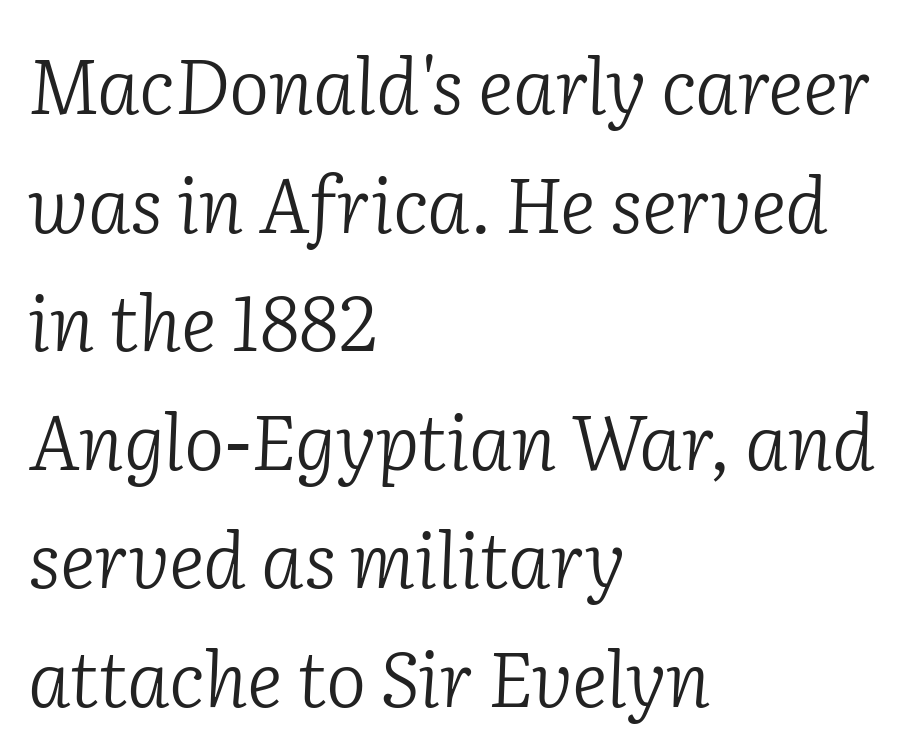
Q: Is the text bold? A: No.
Q: Is the text italic (slanted)? A: Yes, it leans right by about 2 degrees.
Q: Is the typeface a serif or a sans-serif typeface? A: Serif.
Q: Is the text underlined? A: No.
Q: How is the paragraph aligned? A: Left-aligned.
Q: Is the spacing between letters normal or unusually wide? A: Normal.
Q: Is the spacing between lines tight, normal or loose? A: Normal.
Q: Width (condensed, normal, or wide)? A: Normal.
Q: Stroke contrast? A: Low.
Q: x-height? A: Medium.
Q: Monospaced? A: No.
